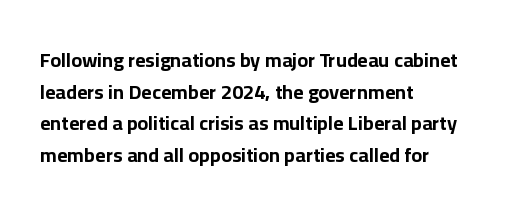
The image shows 20 px bold type, upright; set left-aligned, normal line spacing (1.58x), normal letter spacing, not underlined.
